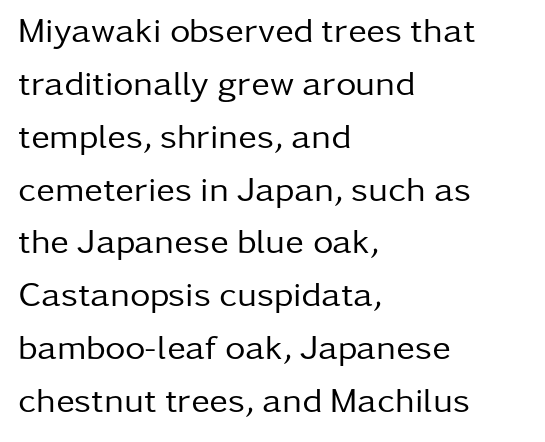
The image shows 35 px regular-weight sans-serif type, upright; set left-aligned, normal line spacing (1.51x), normal letter spacing, not underlined; low stroke contrast and a medium x-height.
